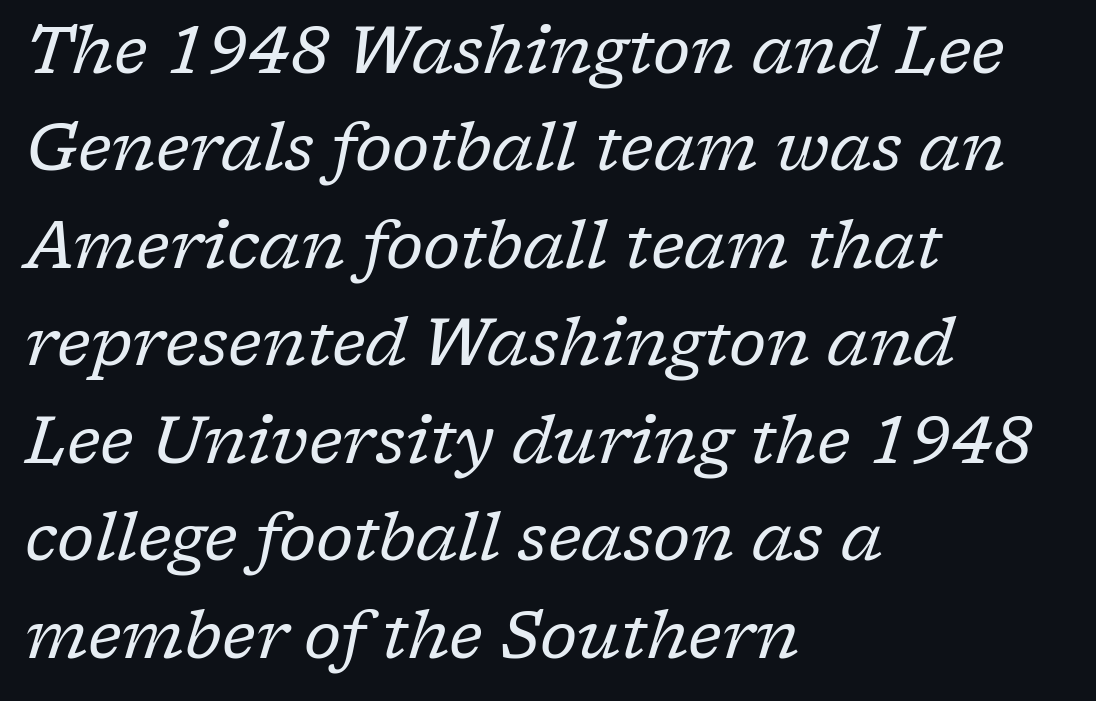
The designer left line spacing at the default. All the whitespace from short lines collects on the right. The font sits on the lighter half of the weight spectrum, regular included. Serifs: yes, visible at the terminals of the letterforms. Each letter keeps its own natural width here, so spacing adapts to shape.
